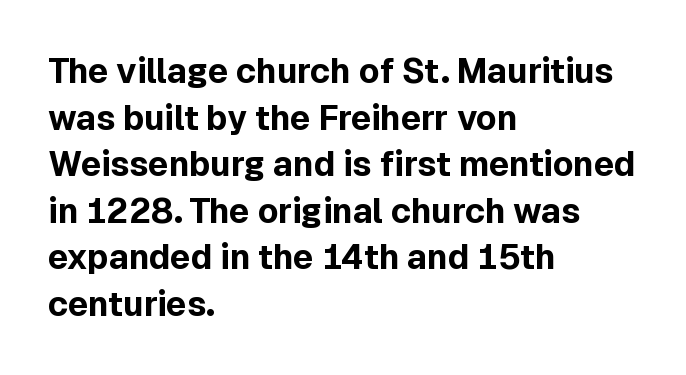
Q: Is the text bold? A: Yes.
Q: Is the text italic (slanted)? A: No, it is upright.
Q: Is the typeface a serif or a sans-serif typeface? A: Sans-serif.
Q: Is the text underlined? A: No.
Q: How is the paragraph aligned? A: Left-aligned.
Q: Is the spacing between letters normal or unusually wide? A: Normal.
Q: Is the spacing between lines tight, normal or loose? A: Normal.
Q: Width (condensed, normal, or wide)? A: Normal.
Q: x-height? A: Medium.
Q: Monospaced? A: No.
